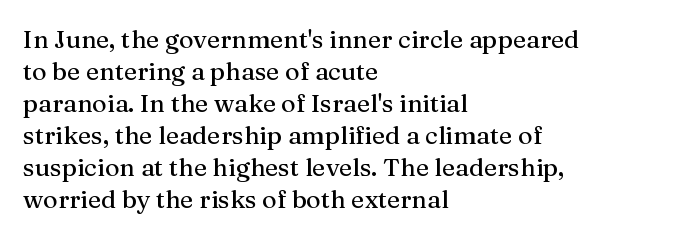
The image shows 25 px text type, upright; set left-aligned, normal line spacing (1.28x), normal letter spacing, not underlined.
